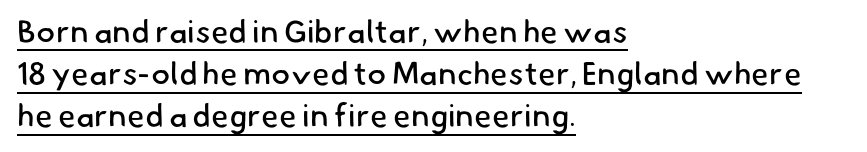
The image shows 32 px regular-weight sans-serif type; set left-aligned, normal line spacing (1.32x), normal letter spacing, underlined; low stroke contrast and a small x-height.
